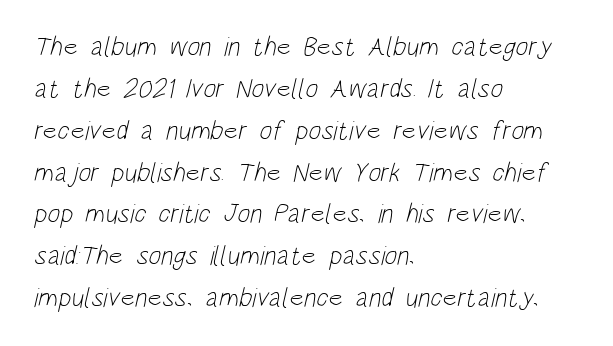
The passage shown stacks its lines at a standard gap. The letters sit at their default tracking, neither squeezed nor spread. Layout note: lines flush left. Just letters on the line, the space beneath them empty.
